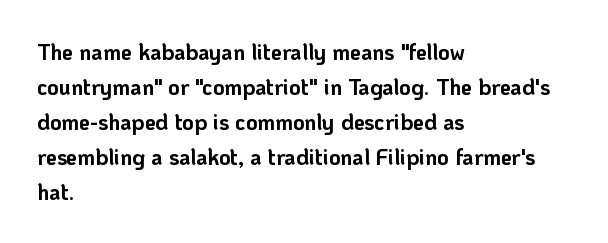
Q: Is the text bold? A: Yes.
Q: Is the text italic (slanted)? A: No, it is upright.
Q: Is the text underlined? A: No.
Q: How is the paragraph aligned? A: Left-aligned.
Q: Is the spacing between letters normal or unusually wide? A: Normal.
Q: Is the spacing between lines tight, normal or loose? A: Normal.
